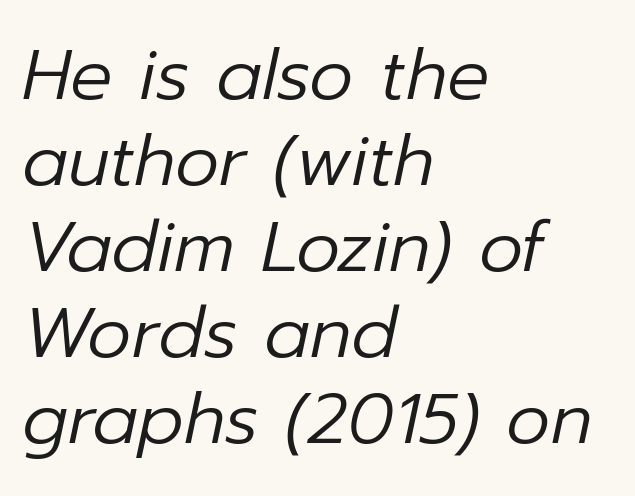
Designer's note — italics engaged. Summary of weight: not heavy and not bold. Layout note: lines flush left. Caption: standard tracking, unaltered. Unmarked baselines from the first word to the last.
